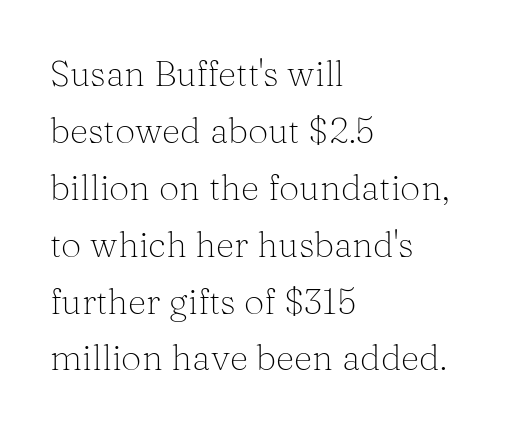
Q: Is the text bold? A: No.
Q: Is the text italic (slanted)? A: No, it is upright.
Q: Is the typeface a serif or a sans-serif typeface? A: Serif.
Q: Is the text underlined? A: No.
Q: How is the paragraph aligned? A: Left-aligned.
Q: Is the spacing between letters normal or unusually wide? A: Normal.
Q: Is the spacing between lines tight, normal or loose? A: Normal.
Q: Width (condensed, normal, or wide)? A: Normal.
Q: Stroke contrast? A: Medium.
Q: x-height? A: Medium.
Q: Monospaced? A: No.
